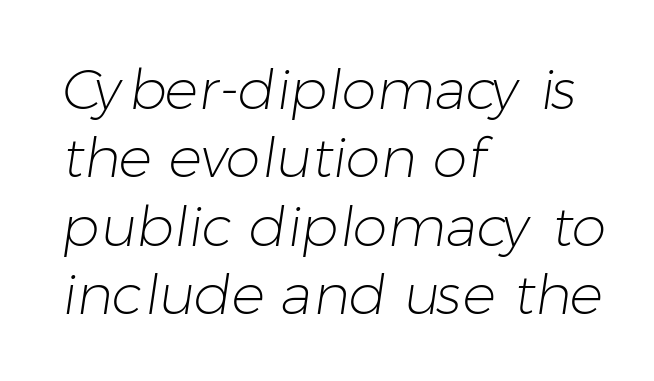
The image shows 56 px light sans-serif type; set left-aligned, line spacing 1.22x, normal letter spacing, not underlined; low stroke contrast and a medium x-height.
